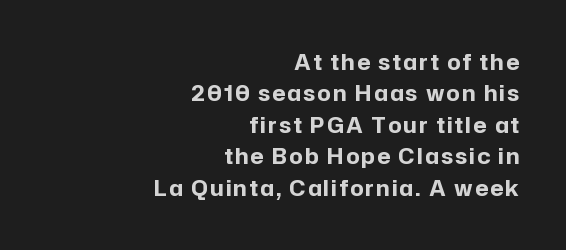
This is roman type, the default non-slanted kind. Plenty of ink on the page — the face is bold. Is the block centered? No — it sits flush against the right margin. Any mark beneath the type? The region is blank. Leading matches the norm, producing a regular column.
